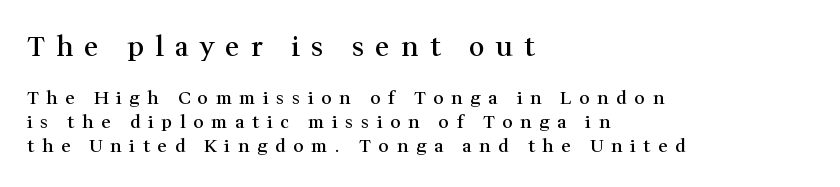
The image shows 27 px text type, upright; set left-aligned, normal line spacing (1.32x), unusually wide letter spacing (+0.43 em), not underlined; the first (top) block is 1.5x larger.
